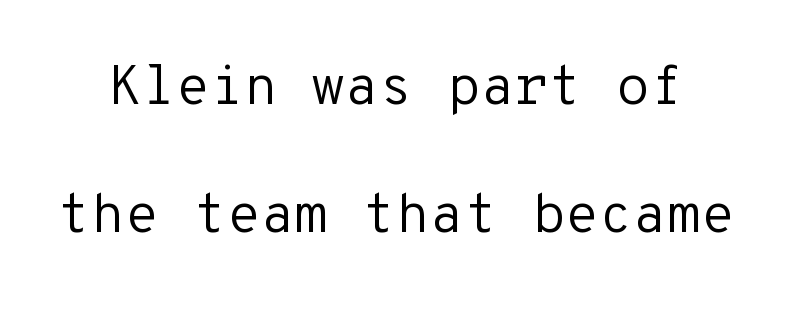
Q: Is the text bold? A: No.
Q: Is the text italic (slanted)? A: No, it is upright.
Q: Is the typeface a serif or a sans-serif typeface? A: Sans-serif.
Q: Is the text underlined? A: No.
Q: Is the spacing between letters normal or unusually wide? A: Normal.
Q: Is the spacing between lines tight, normal or loose? A: Loose.
Q: Width (condensed, normal, or wide)? A: Normal.
Q: Stroke contrast? A: Low.
Q: x-height? A: Medium.
Q: Monospaced? A: Yes.
